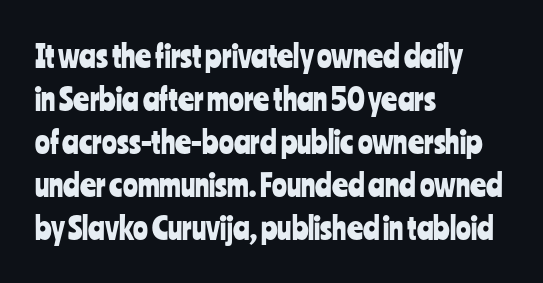
The image shows 31 px condensed sans-serif type, upright; set left-aligned, normal line spacing (1.39x), normal letter spacing, not underlined; low stroke contrast and a medium x-height.
